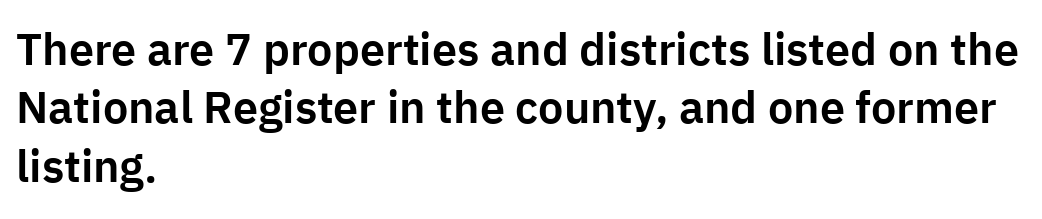
The image shows 45 px sans-serif type, upright; set left-aligned, normal line spacing (1.3x), normal letter spacing, not underlined; low stroke contrast and a medium x-height.
